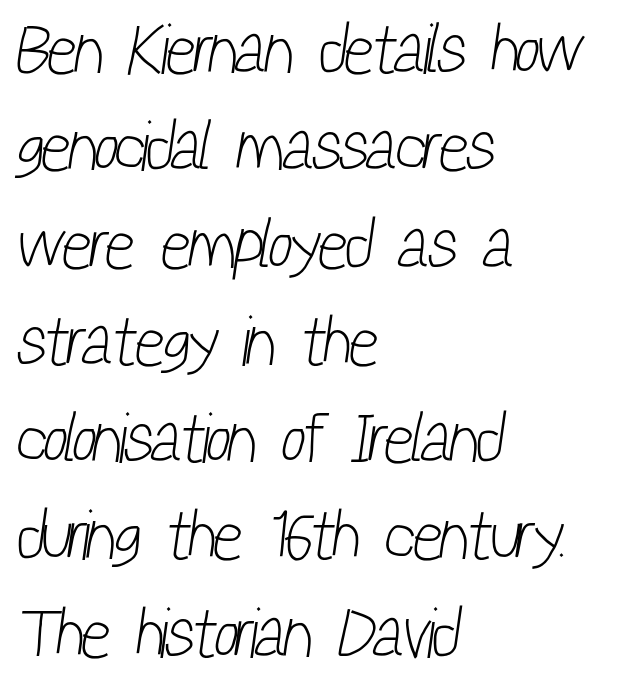
The image shows 70 px light, condensed sans-serif type; set left-aligned, normal line spacing (1.39x), normal letter spacing, not underlined; low stroke contrast and a medium x-height.
